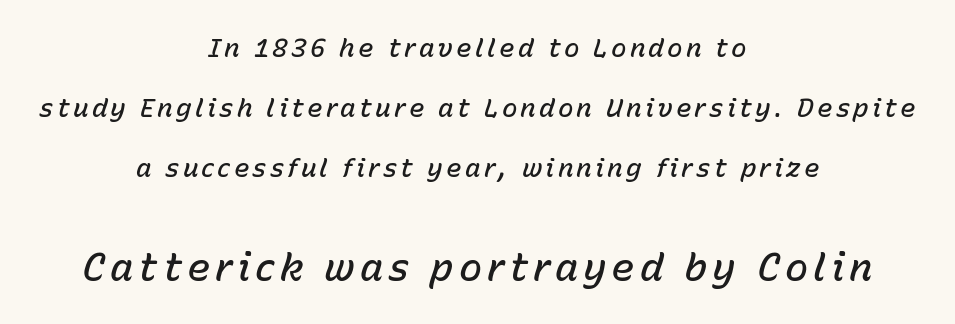
The image shows 39 px semibold type, italic (leaning right); set centered, loose line spacing (2.31x), not underlined; the second (bottom) block is 1.5x larger; low stroke contrast and a medium x-height.
